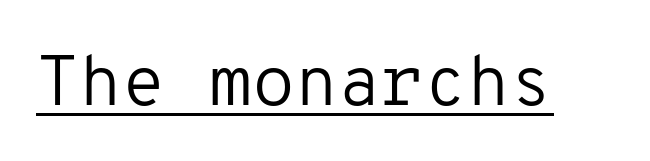
Q: Is the text bold? A: No.
Q: Is the text italic (slanted)? A: No, it is upright.
Q: Is the typeface a serif or a sans-serif typeface? A: Sans-serif.
Q: Is the text underlined? A: Yes.
Q: Is the spacing between letters normal or unusually wide? A: Normal.
Q: Width (condensed, normal, or wide)? A: Normal.
Q: Stroke contrast? A: Low.
Q: x-height? A: Medium.
Q: Monospaced? A: Yes.
